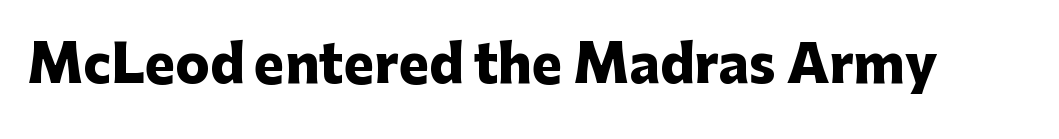
{"serif": "no", "italic": "no", "bold": "yes", "weight": "heavy", "width": "normal", "stroke_contrast": "low", "x_height": "medium", "monospaced": "no", "underline": "no", "letter_spacing": "normal", "letter_spacing_em": 0.0, "glyph_px": 51}
